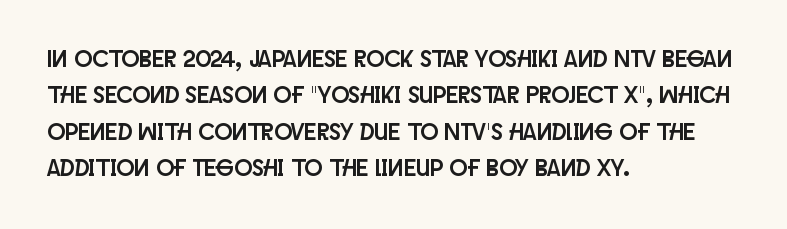
A normal amount of white space separates one row of letters from the next. Is there any slant? The stems are plumb. Nobody touched the tracking dial on this one. Quick note: underline off.
